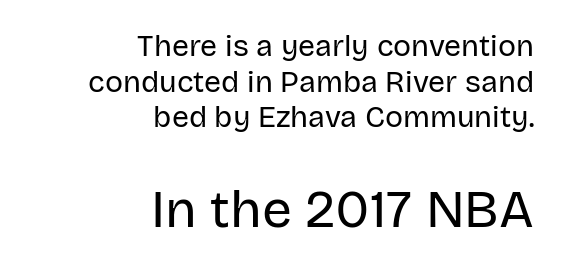
{"serif": "no", "italic": "no", "bold": "no", "weight": "regular", "width": "normal", "stroke_contrast": "low", "x_height": "large", "monospaced": "no", "underline": "no", "align": "right", "line_spacing_ratio": 1.19, "letter_spacing": "normal", "letter_spacing_em": 0.0, "larger_block": "second", "size_ratio": 1.77, "glyph_px": 53}
